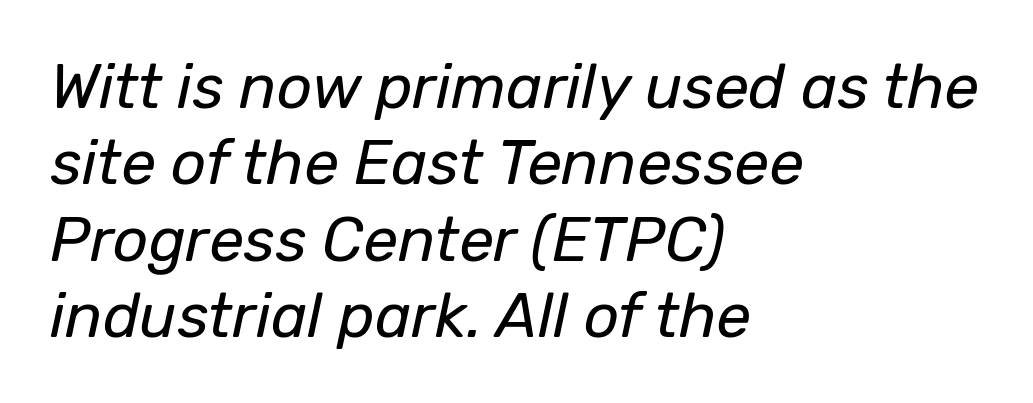
The image shows 62 px regular-weight type, italic (leaning right); set left-aligned, line spacing 1.23x, normal letter spacing, not underlined; low stroke contrast and a medium x-height.
